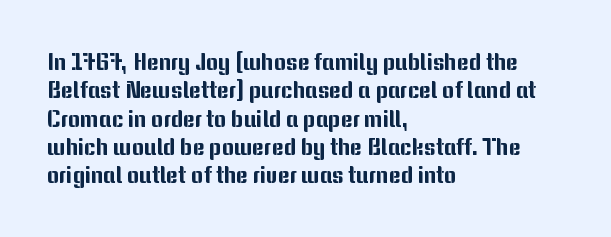
{"italic": "no", "underline": "no", "align": "left", "line_spacing_ratio": 1.23, "letter_spacing": "normal", "letter_spacing_em": 0.0, "glyph_px": 23}
